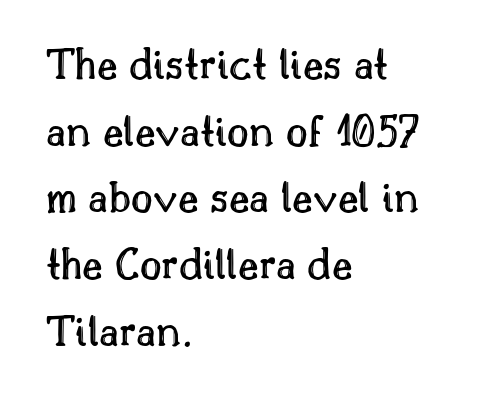
{"italic": "no", "width": "normal", "x_height": "small", "monospaced": "no", "underline": "no", "align": "left", "line_spacing": "normal", "line_spacing_ratio": 1.42, "letter_spacing": "normal", "letter_spacing_em": 0.0, "glyph_px": 47}
